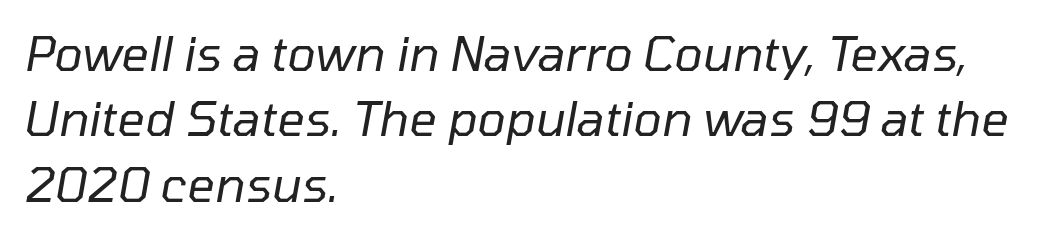
Q: Is the text bold? A: No.
Q: Is the text italic (slanted)? A: Yes, it leans right by about 10 degrees.
Q: Is the text underlined? A: No.
Q: How is the paragraph aligned? A: Left-aligned.
Q: Is the spacing between letters normal or unusually wide? A: Normal.
Q: Is the spacing between lines tight, normal or loose? A: Normal.
Q: Width (condensed, normal, or wide)? A: Normal.
Q: Stroke contrast? A: Low.
Q: x-height? A: Medium.
Q: Monospaced? A: No.
